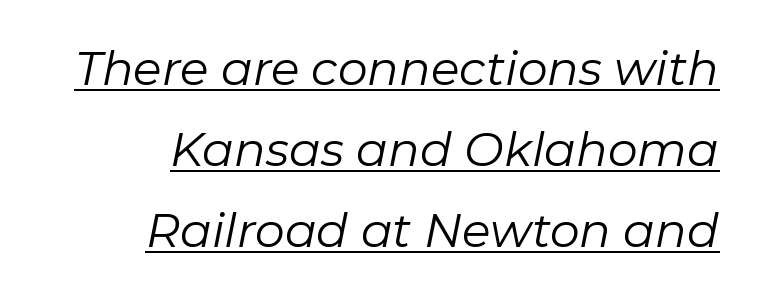
The image shows 47 px regular-weight type, italic (leaning right); set right-aligned, line spacing 1.72x, normal letter spacing, underlined; low stroke contrast and a medium x-height.
